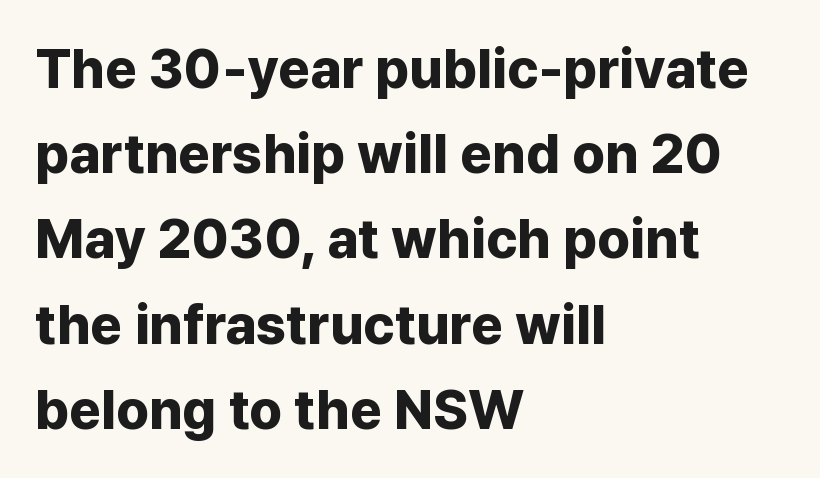
The image shows 55 px bold sans-serif type, upright; set left-aligned, normal line spacing (1.55x), normal letter spacing, not underlined; low stroke contrast and a medium x-height.
